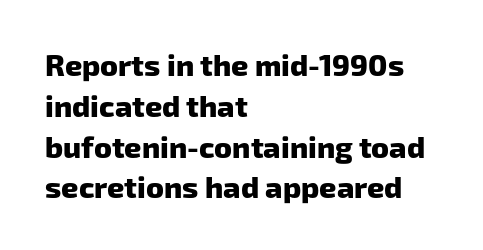
{"serif": "no", "bold": "yes", "weight": "heavy", "width": "normal", "stroke_contrast": "low", "x_height": "medium", "monospaced": "no", "underline": "no", "align": "left", "line_spacing": "normal", "line_spacing_ratio": 1.36, "letter_spacing": "normal", "letter_spacing_em": 0.0, "glyph_px": 30}
